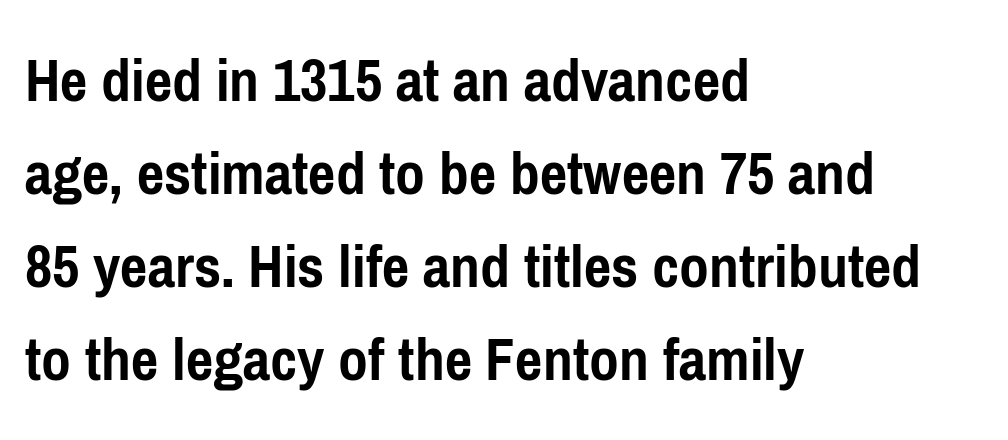
Q: Is the text bold? A: Yes.
Q: Is the text italic (slanted)? A: No, it is upright.
Q: Is the typeface a serif or a sans-serif typeface? A: Sans-serif.
Q: Is the text underlined? A: No.
Q: How is the paragraph aligned? A: Left-aligned.
Q: Is the spacing between letters normal or unusually wide? A: Normal.
Q: Is the spacing between lines tight, normal or loose? A: Normal.
Q: Width (condensed, normal, or wide)? A: Condensed.
Q: Stroke contrast? A: Low.
Q: x-height? A: Medium.
Q: Monospaced? A: No.
